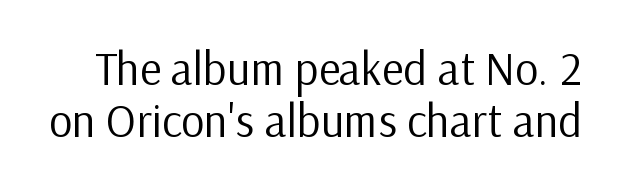
The image shows 46 px regular-weight sans-serif type, upright; set tight line spacing (1.12x), normal letter spacing, not underlined; low stroke contrast and a medium x-height.
